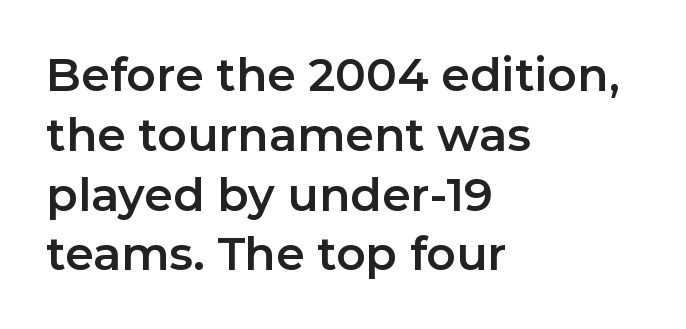
Think of a printed novel: that variable character pitch is what you see here. You can tell from the bare stems that sans-serif type was used. Tracking value appears to be zero — textbook default spacing. Does the leading feel generous? No, just average. Which margin do the lines hug? The left one — the right edge is uneven. The typography opts for an upright posture over an oblique one.
